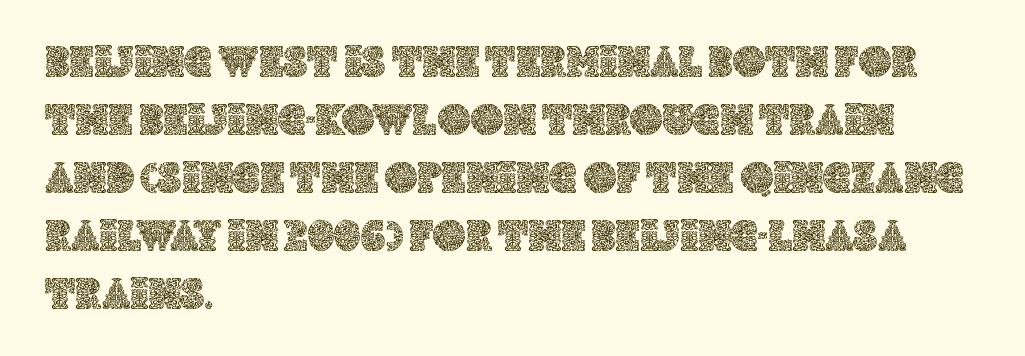
Q: Is the text italic (slanted)? A: No, it is upright.
Q: Is the text underlined? A: No.
Q: How is the paragraph aligned? A: Left-aligned.
Q: Is the spacing between letters normal or unusually wide? A: Normal.
Q: Is the spacing between lines tight, normal or loose? A: Normal.
Q: Width (condensed, normal, or wide)? A: Normal.
Q: x-height? A: Large.
Q: Monospaced? A: No.
